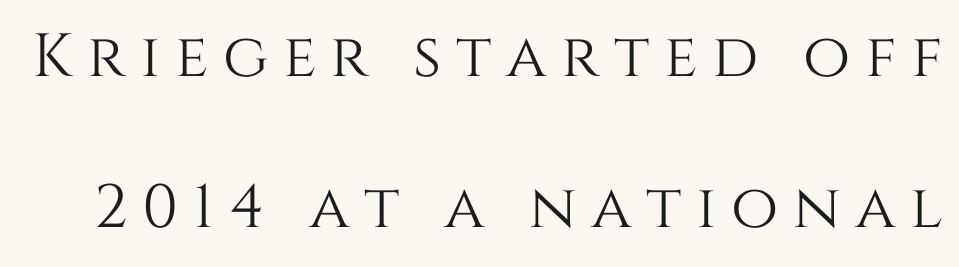
Q: Is the text italic (slanted)? A: No, it is upright.
Q: Is the text underlined? A: No.
Q: Is the spacing between letters normal or unusually wide? A: Unusually wide.
Q: Is the spacing between lines tight, normal or loose? A: Loose.
Q: Width (condensed, normal, or wide)? A: Normal.
Q: Stroke contrast? A: Medium.
Q: x-height? A: Large.
Q: Monospaced? A: No.
